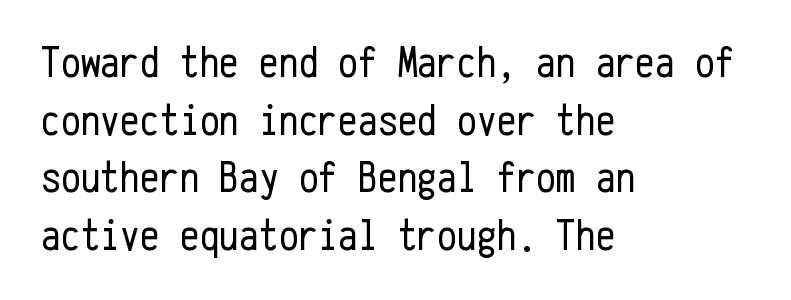
{"serif": "no", "italic": "no", "bold": "no", "weight": "regular", "width": "condensed", "stroke_contrast": "low", "x_height": "medium", "monospaced": "yes", "underline": "no", "align": "left", "line_spacing": "normal", "line_spacing_ratio": 1.31, "letter_spacing": "normal", "letter_spacing_em": 0.0, "glyph_px": 44}
